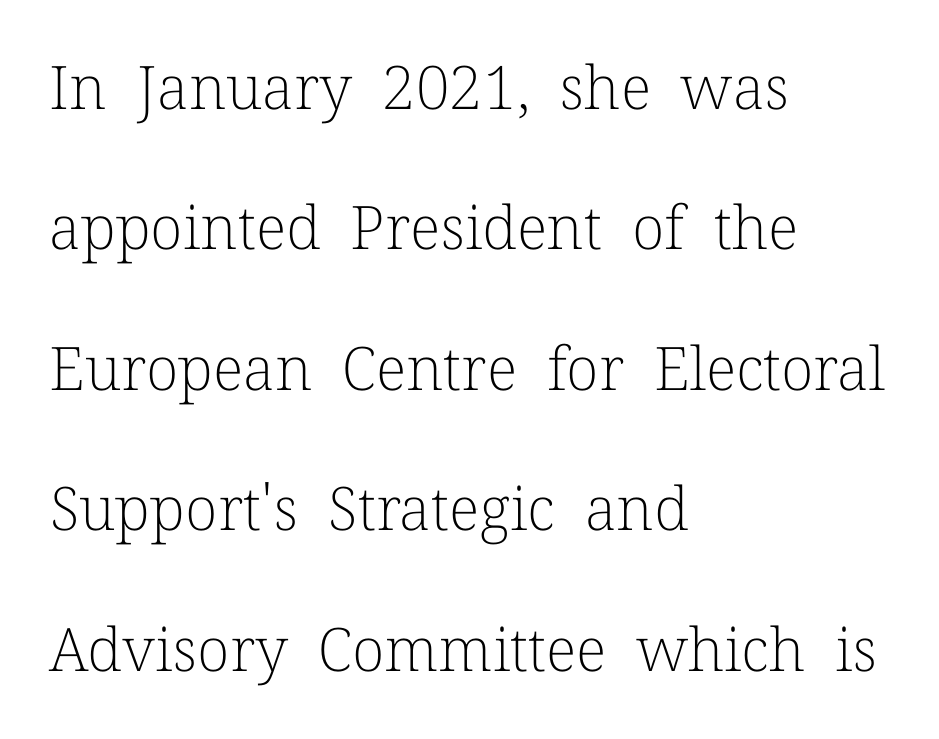
Q: Is the text bold? A: No.
Q: Is the text italic (slanted)? A: No, it is upright.
Q: Is the typeface a serif or a sans-serif typeface? A: Serif.
Q: Is the text underlined? A: No.
Q: How is the paragraph aligned? A: Left-aligned.
Q: Is the spacing between letters normal or unusually wide? A: Normal.
Q: Is the spacing between lines tight, normal or loose? A: Loose.
Q: Width (condensed, normal, or wide)? A: Normal.
Q: Stroke contrast? A: Low.
Q: x-height? A: Medium.
Q: Monospaced? A: No.
